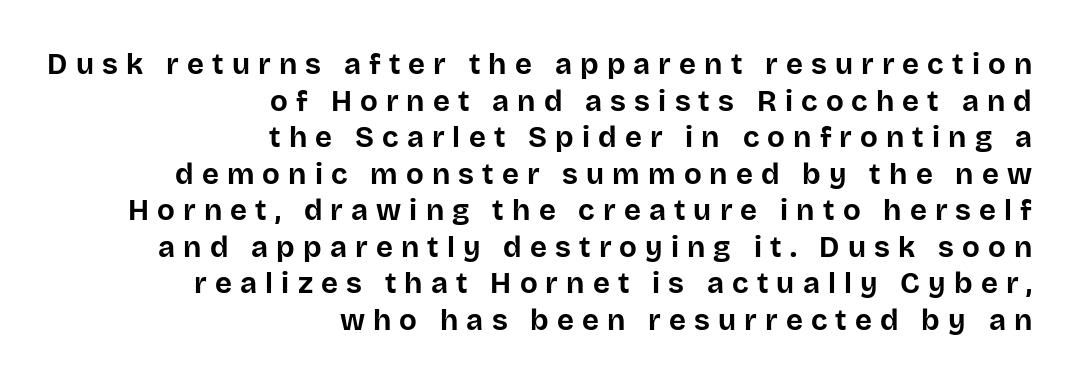
Baseline-to-baseline distance is the conventional proportion of letter height. Serif or sans? Sans — the stroke terminals are bare. No italicization has been applied; the sample stays upright. Beneath every word, the page is bare.
